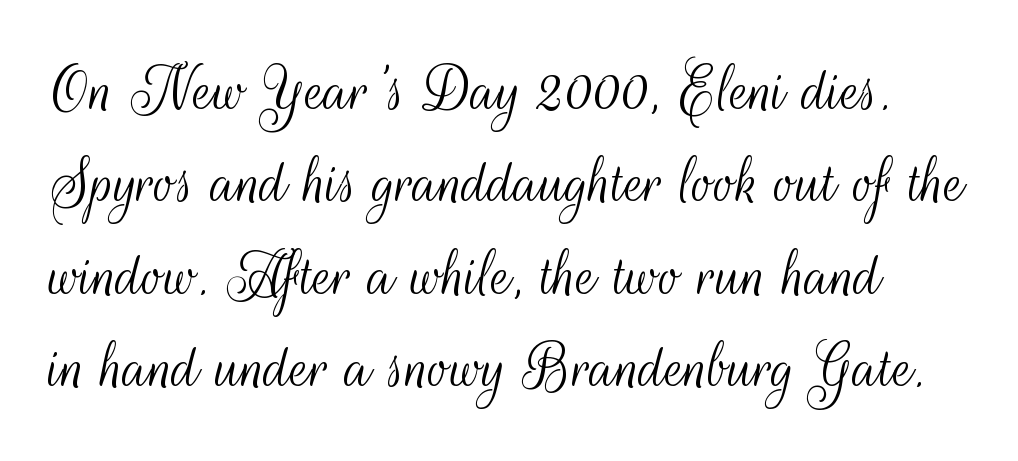
Q: Is the text bold? A: No.
Q: Is the text italic (slanted)? A: Yes.
Q: Is the typeface a serif or a sans-serif typeface? A: Sans-serif.
Q: Is the text underlined? A: No.
Q: Is the spacing between letters normal or unusually wide? A: Normal.
Q: Is the spacing between lines tight, normal or loose? A: Normal.
Q: Width (condensed, normal, or wide)? A: Condensed.
Q: Stroke contrast? A: Medium.
Q: x-height? A: Small.
Q: Monospaced? A: No.
